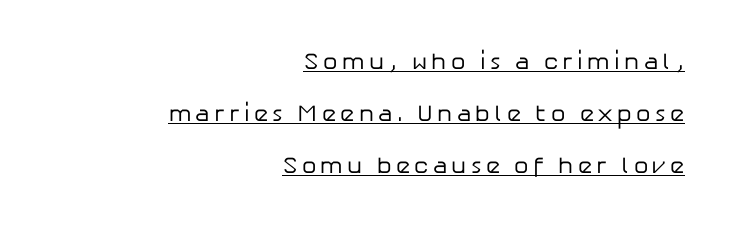
{"italic": "no", "bold": "no", "underline": "yes", "align": "right", "line_spacing": "loose", "line_spacing_ratio": 2.26, "glyph_px": 23}
